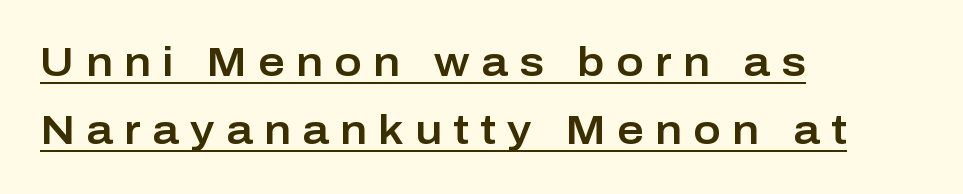
Q: Is the text italic (slanted)? A: No, it is upright.
Q: Is the typeface a serif or a sans-serif typeface? A: Sans-serif.
Q: Is the text underlined? A: Yes.
Q: How is the paragraph aligned? A: Left-aligned.
Q: Is the spacing between letters normal or unusually wide? A: Unusually wide.
Q: Is the spacing between lines tight, normal or loose? A: Normal.
Q: Width (condensed, normal, or wide)? A: Normal.
Q: Stroke contrast? A: Low.
Q: x-height? A: Medium.
Q: Monospaced? A: No.
